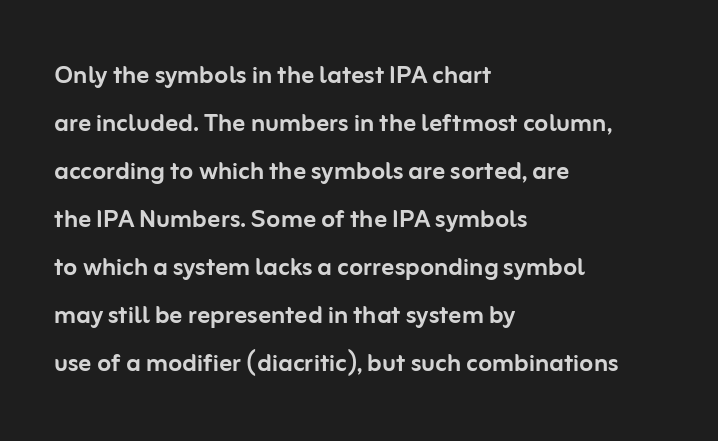
{"serif": "no", "italic": "no", "width": "normal", "stroke_contrast": "low", "x_height": "medium", "monospaced": "no", "underline": "no", "align": "left", "line_spacing": "normal", "line_spacing_ratio": 1.5, "letter_spacing": "normal", "letter_spacing_em": 0.0, "glyph_px": 32}
